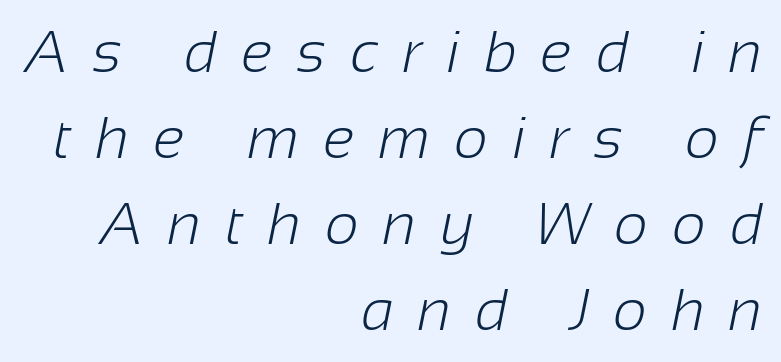
The image shows 59 px light sans-serif type; set right-aligned, normal line spacing (1.46x), unusually wide letter spacing (+0.41 em), not underlined; low stroke contrast and a medium x-height.
